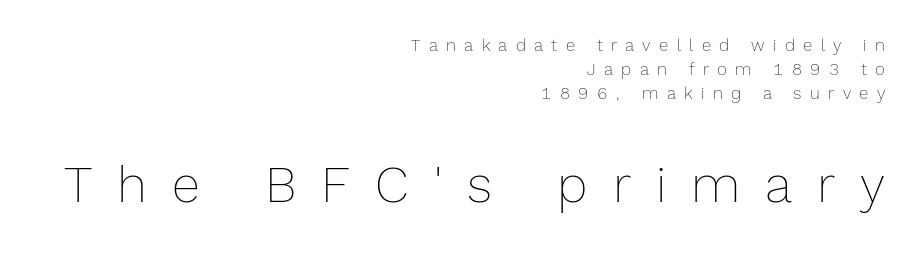
The image shows 51 px thin type, upright; set right-aligned, normal line spacing (1.42x), unusually wide letter spacing (+0.49 em), not underlined; the second (bottom) block is 3.0x larger; a medium x-height.
